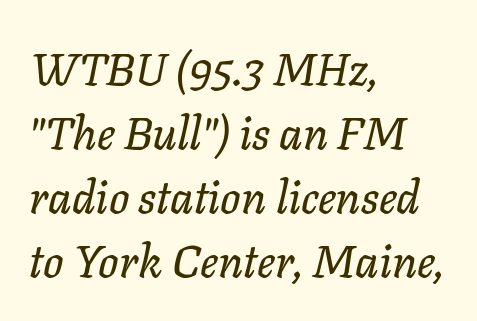
{"italic": "yes", "lean": "right", "slant_degrees": 11, "width": "normal", "stroke_contrast": "low", "x_height": "medium", "monospaced": "no", "underline": "no", "align": "left", "line_spacing": "normal", "line_spacing_ratio": 1.42, "letter_spacing": "normal", "letter_spacing_em": 0.0, "glyph_px": 45}
